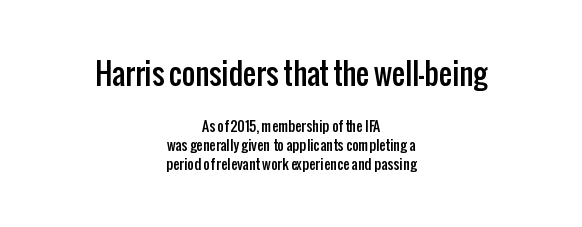
{"serif": "no", "italic": "no", "width": "condensed", "stroke_contrast": "low", "x_height": "medium", "monospaced": "no", "underline": "no", "align": "center", "line_spacing": "normal", "line_spacing_ratio": 1.39, "letter_spacing": "normal", "letter_spacing_em": 0.0, "larger_block": "first", "size_ratio": 2.07, "glyph_px": 29}
